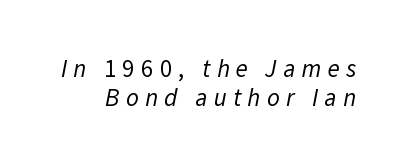
{"bold": "no", "underline": "no", "line_spacing": "tight", "line_spacing_ratio": 1.15, "letter_spacing": "wide", "letter_spacing_em": 0.25, "glyph_px": 25}
